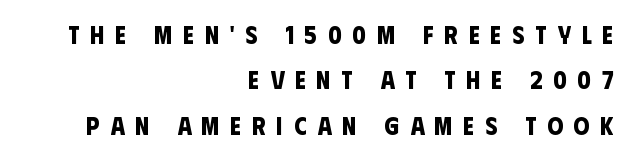
The image shows 25 px bold type; set right-aligned, line spacing 1.82x, unusually wide letter spacing (+0.44 em), not underlined.
